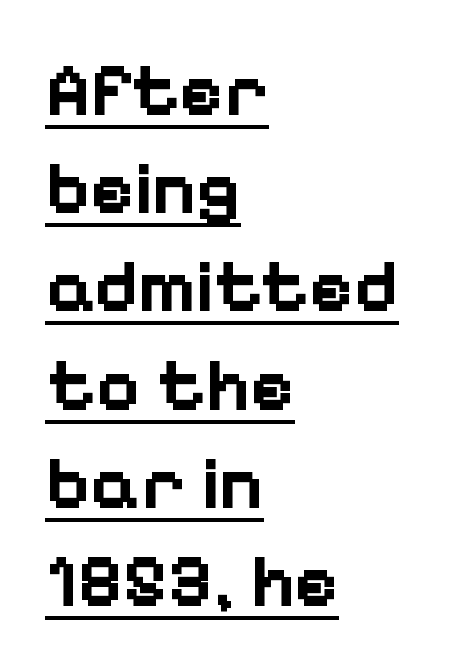
It's the straight-up-and-down kind of type. The font is running at its bold setting. This rendering leaves character spacing at its baseline value. The text block is weighted toward the left margin, trailing off unevenly rightward. Is this a fixed-width face? No — the glyphs have proportional, varying widths.
